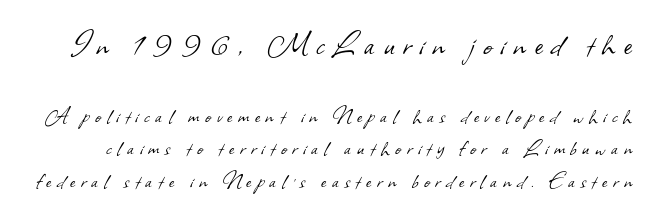
Q: Is the text bold? A: No.
Q: Is the typeface a serif or a sans-serif typeface? A: Sans-serif.
Q: Is the text underlined? A: No.
Q: Is the spacing between letters normal or unusually wide? A: Unusually wide.
Q: Is the spacing between lines tight, normal or loose? A: Normal.
Q: Which block of text is set in a larger size, the first (top) or the second (bottom)? A: The first (top) one.
Q: Width (condensed, normal, or wide)? A: Normal.
Q: Stroke contrast? A: Low.
Q: x-height? A: Small.
Q: Monospaced? A: No.
